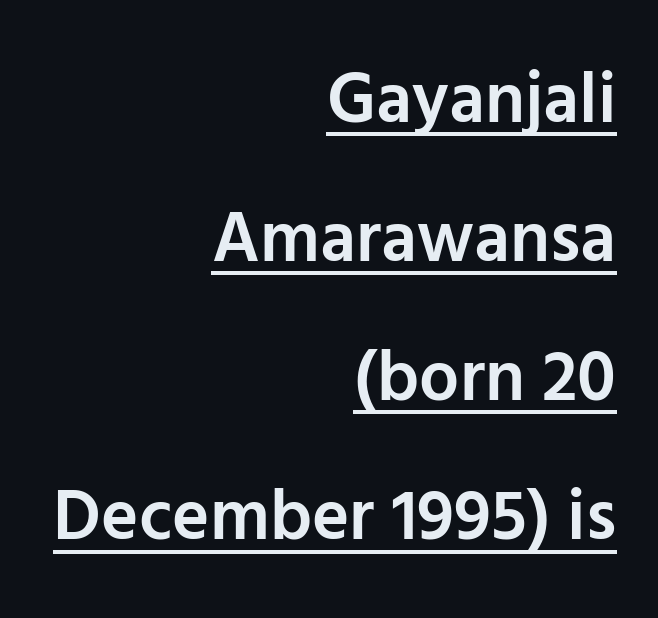
Inter-character spacing is left at the font's built-in metrics. You could fit nearly another row in the gap between these rows. Note the varied advance widths — an 'i' is clearly narrower than an 'm'. Check where the strokes stop: nothing finishes them off — pure sans. Weight check: semibold — heavier than regular, not quite bold.
